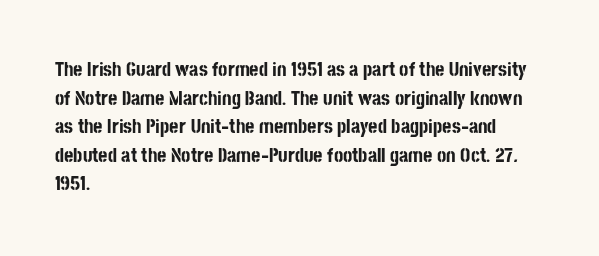
{"italic": "no", "bold": "yes", "underline": "no", "align": "left", "line_spacing": "normal", "line_spacing_ratio": 1.43, "letter_spacing": "normal", "letter_spacing_em": 0.0, "glyph_px": 20}
